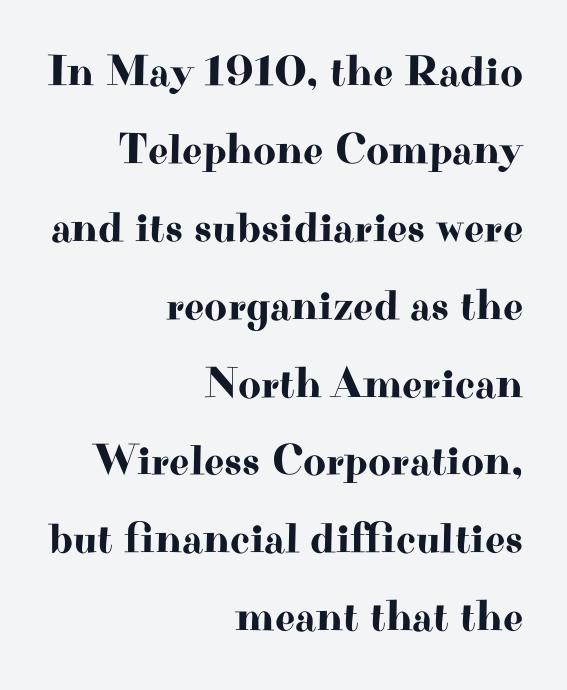
{"serif": "yes", "italic": "no", "width": "wide", "stroke_contrast": "high", "x_height": "small", "monospaced": "no", "underline": "no", "align": "right", "line_spacing_ratio": 1.77, "letter_spacing": "normal", "letter_spacing_em": 0.0, "glyph_px": 44}
